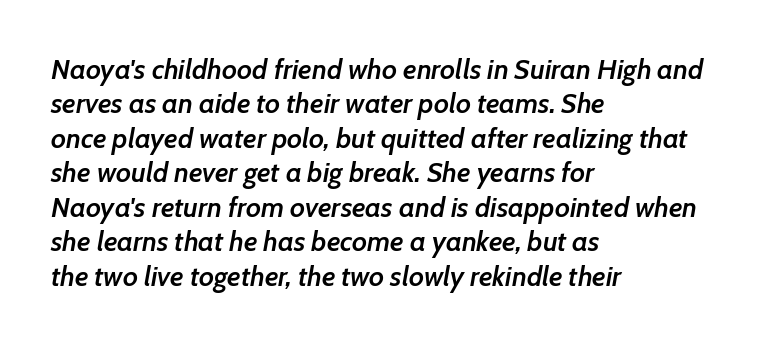
Q: Is the text bold? A: Semi-bold.
Q: Is the text italic (slanted)? A: Yes, it leans right by about 7 degrees.
Q: Is the text underlined? A: No.
Q: How is the paragraph aligned? A: Left-aligned.
Q: Is the spacing between letters normal or unusually wide? A: Normal.
Q: Width (condensed, normal, or wide)? A: Normal.
Q: Stroke contrast? A: Low.
Q: x-height? A: Medium.
Q: Monospaced? A: No.
